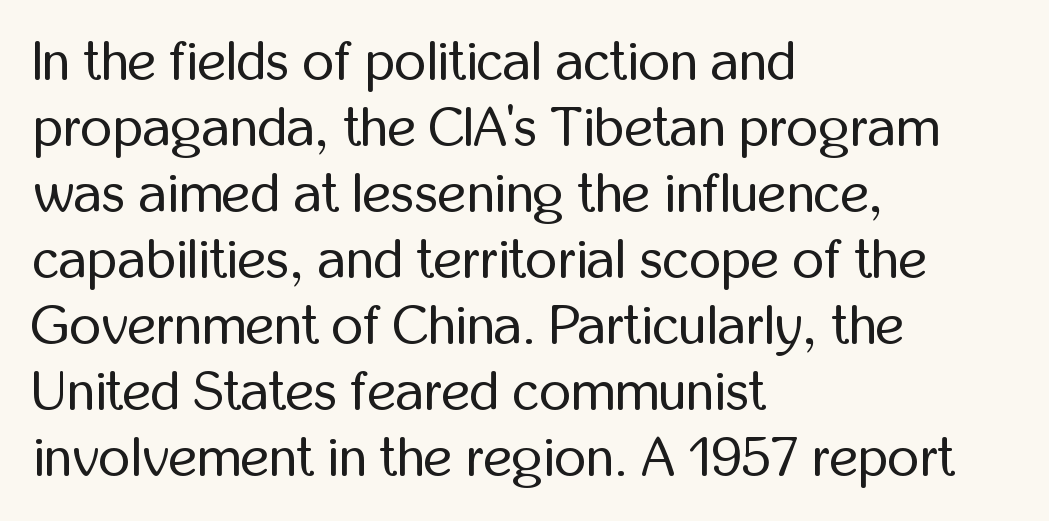
{"serif": "no", "italic": "no", "bold": "no", "weight": "regular", "width": "condensed", "stroke_contrast": "low", "x_height": "medium", "monospaced": "no", "underline": "no", "align": "left", "line_spacing_ratio": 1.2, "letter_spacing": "normal", "letter_spacing_em": 0.0, "glyph_px": 55}
